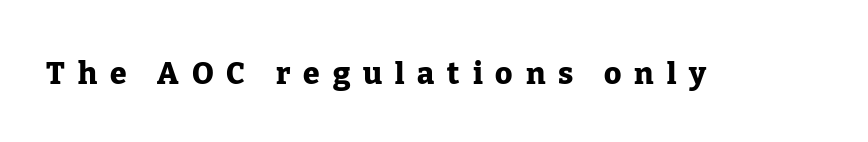
Check the space under the baseline: it is left empty. This is the regular roman posture of the typeface. To sum up the face: it has serifs. I'd describe the lettering as bold — thick and assertive.
